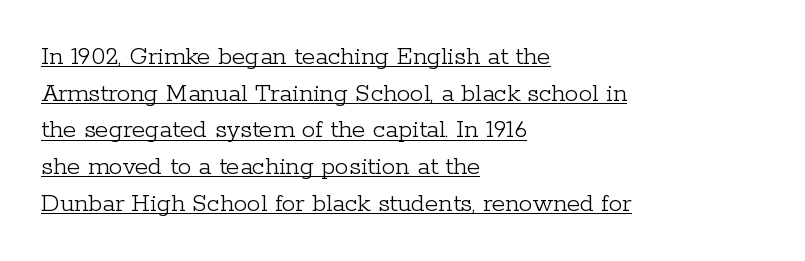
The image shows 27 px text type, upright; set left-aligned, normal line spacing (1.36x), normal letter spacing, underlined.
